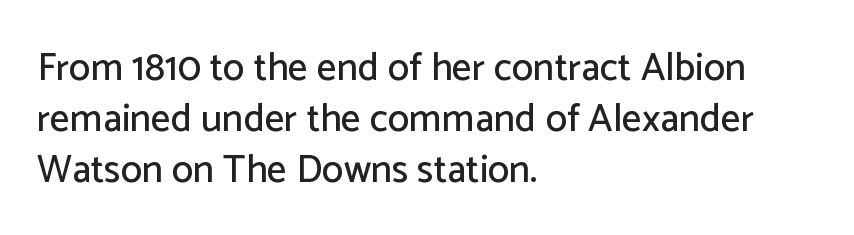
The image shows 39 px sans-serif type, upright; set left-aligned, normal line spacing (1.31x), normal letter spacing, not underlined; low stroke contrast and a medium x-height.
